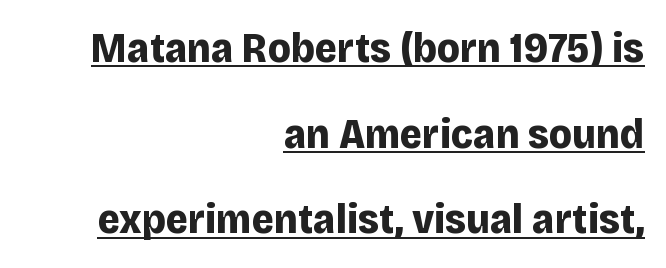
The image shows 43 px bold sans-serif type, upright; set right-aligned, loose line spacing (1.99x), normal letter spacing, underlined; low stroke contrast and a large x-height.
